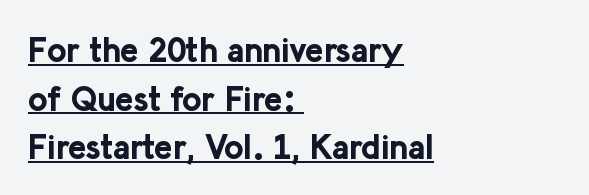
{"serif": "no", "italic": "no", "bold": "yes", "weight": "bold", "width": "normal", "stroke_contrast": "low", "x_height": "medium", "monospaced": "no", "underline": "yes", "align": "left", "line_spacing": "normal", "line_spacing_ratio": 1.43, "letter_spacing": "normal", "letter_spacing_em": 0.0, "glyph_px": 34}
